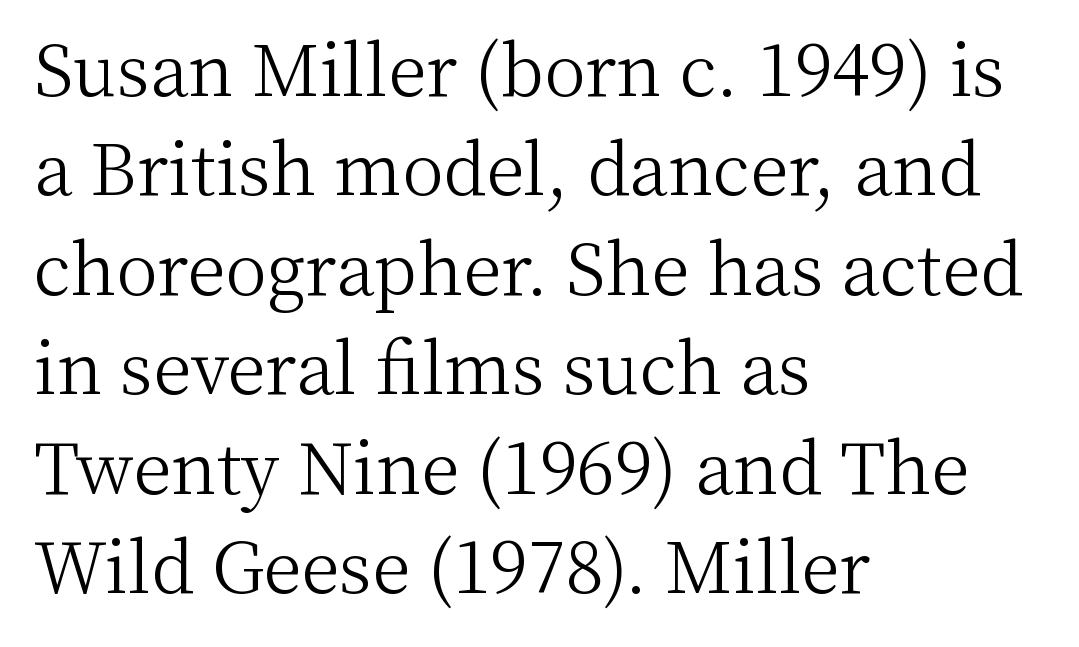
The image shows 70 px light serif type, upright; set left-aligned, normal line spacing (1.42x), normal letter spacing, not underlined; medium stroke contrast and a medium x-height.
